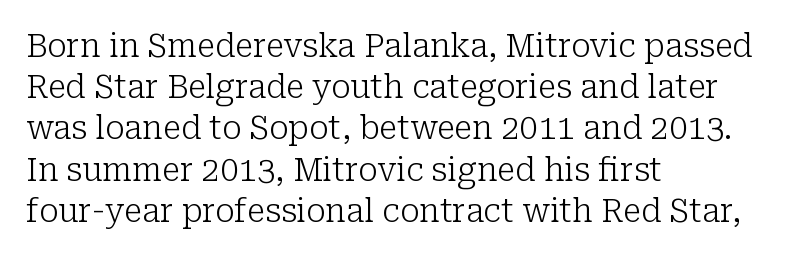
The image shows 33 px light serif type, upright; set left-aligned, normal line spacing (1.25x), normal letter spacing, not underlined; low stroke contrast and a medium x-height.
